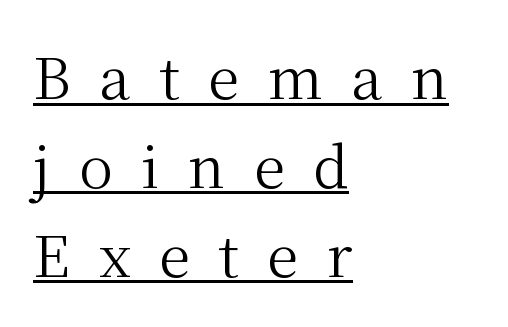
The image shows 57 px regular-weight serif type, upright; set left-aligned, normal line spacing (1.56x), unusually wide letter spacing (+0.5 em), underlined; medium stroke contrast and a medium x-height.
